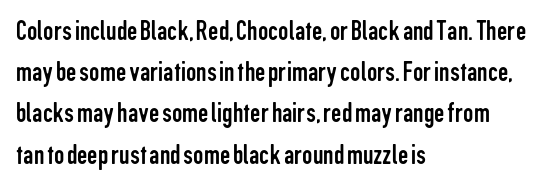
The image shows 29 px regular-weight, condensed sans-serif type, upright; set left-aligned, normal line spacing (1.42x), normal letter spacing, not underlined; low stroke contrast and a medium x-height.
